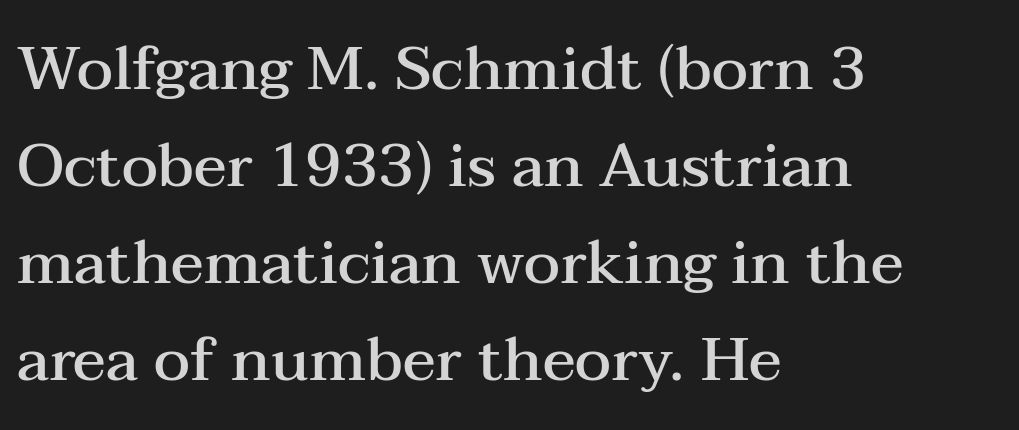
The image shows 61 px semibold, wide serif type, upright; set left-aligned, normal line spacing (1.59x), normal letter spacing, not underlined; medium stroke contrast and a medium x-height.
